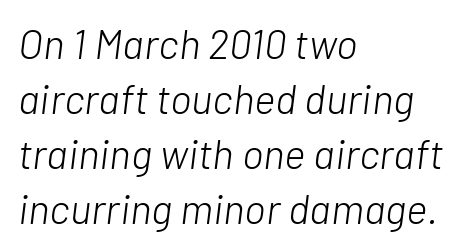
{"italic": "yes", "lean": "right", "slant_degrees": 7, "bold": "no", "weight": "light", "width": "normal", "stroke_contrast": "low", "x_height": "medium", "monospaced": "no", "underline": "no", "align": "left", "line_spacing": "normal", "line_spacing_ratio": 1.34, "letter_spacing": "normal", "letter_spacing_em": 0.0, "glyph_px": 41}
